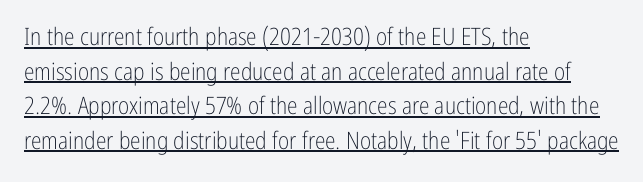
Q: Is the text bold? A: No.
Q: Is the text italic (slanted)? A: No, it is upright.
Q: Is the text underlined? A: Yes.
Q: How is the paragraph aligned? A: Left-aligned.
Q: Is the spacing between letters normal or unusually wide? A: Normal.
Q: Is the spacing between lines tight, normal or loose? A: Normal.
